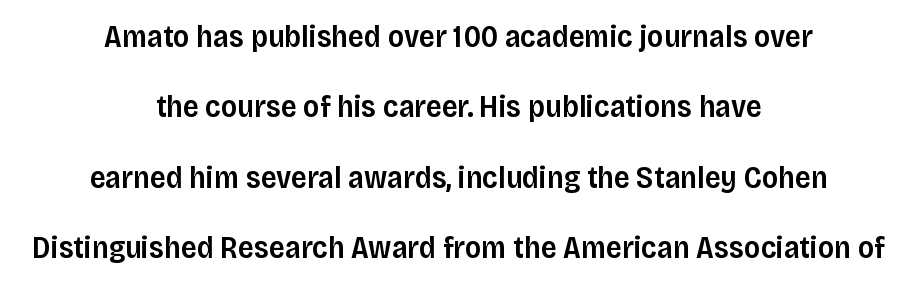
Q: Is the text bold? A: Semi-bold.
Q: Is the text italic (slanted)? A: No, it is upright.
Q: Is the typeface a serif or a sans-serif typeface? A: Sans-serif.
Q: Is the text underlined? A: No.
Q: How is the paragraph aligned? A: Centered.
Q: Is the spacing between letters normal or unusually wide? A: Normal.
Q: Is the spacing between lines tight, normal or loose? A: Loose.
Q: Width (condensed, normal, or wide)? A: Normal.
Q: Stroke contrast? A: Low.
Q: x-height? A: Large.
Q: Monospaced? A: No.
